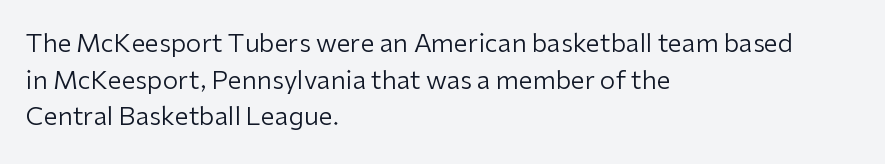
Weight: in the light-to-regular range. In CSS terms this would be text-align: left. The letters stand straight up with perfectly vertical stems. Each new line begins a customary step beneath the previous one. Characters follow at the spacing the type designer built in.
